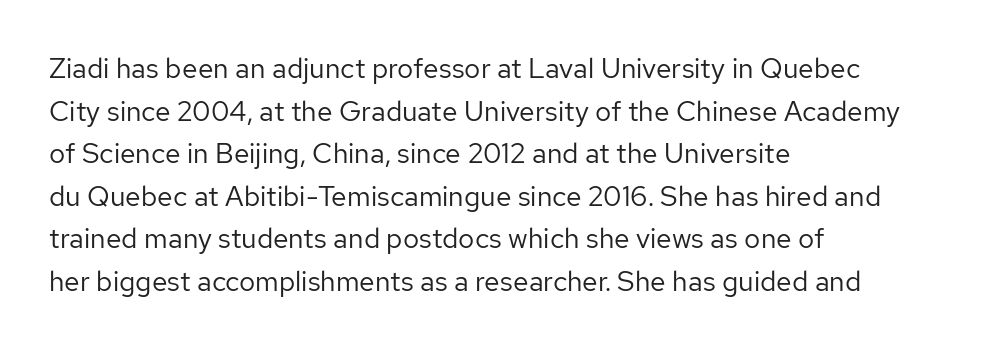
{"serif": "no", "italic": "no", "bold": "no", "weight": "regular", "width": "normal", "stroke_contrast": "low", "x_height": "medium", "monospaced": "no", "underline": "no", "align": "left", "line_spacing": "normal", "line_spacing_ratio": 1.52, "letter_spacing": "normal", "letter_spacing_em": 0.0, "glyph_px": 28}
